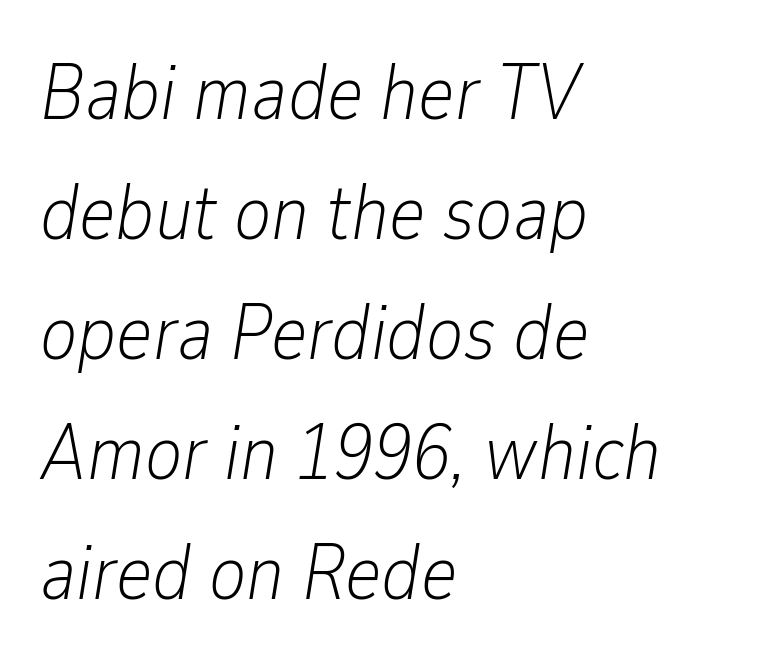
{"italic": "yes", "lean": "right", "slant_degrees": 9, "bold": "no", "weight": "light", "width": "condensed", "stroke_contrast": "low", "x_height": "medium", "monospaced": "no", "underline": "no", "align": "left", "line_spacing": "normal", "line_spacing_ratio": 1.54, "letter_spacing": "normal", "letter_spacing_em": 0.0, "glyph_px": 78}
